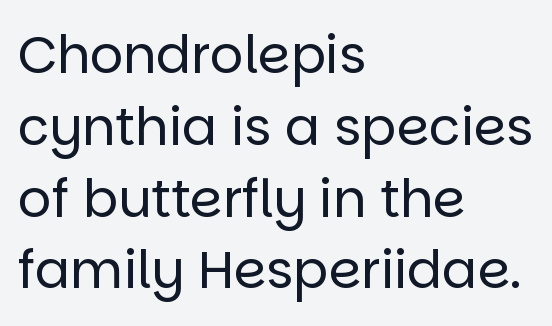
The image shows 52 px regular-weight sans-serif type, upright; set left-aligned, normal line spacing (1.38x), normal letter spacing, not underlined; low stroke contrast and a large x-height.
